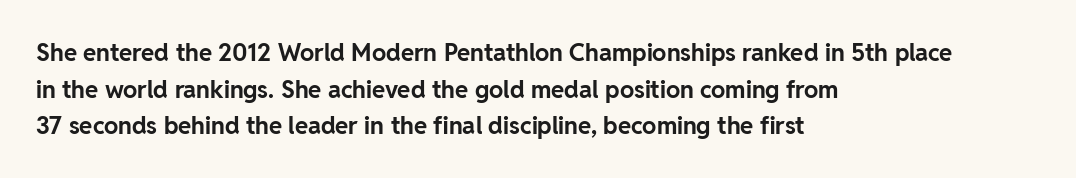
Q: Is the text bold? A: Yes.
Q: Is the text italic (slanted)? A: No, it is upright.
Q: Is the text underlined? A: No.
Q: How is the paragraph aligned? A: Left-aligned.
Q: Is the spacing between letters normal or unusually wide? A: Normal.
Q: Is the spacing between lines tight, normal or loose? A: Normal.
